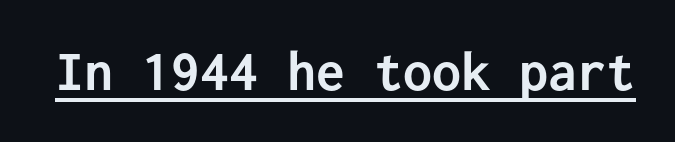
The image shows 58 px semibold sans-serif type, upright, monospaced; set normal letter spacing, underlined; low stroke contrast and a medium x-height.
